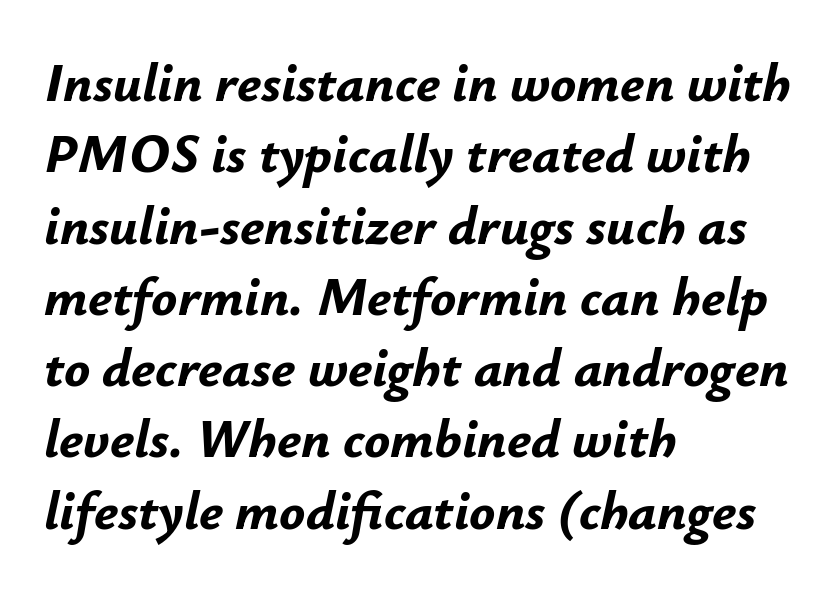
{"italic": "yes", "lean": "right", "slant_degrees": 12, "bold": "yes", "weight": "bold", "width": "normal", "stroke_contrast": "low", "x_height": "small", "monospaced": "no", "underline": "no", "align": "left", "line_spacing": "normal", "line_spacing_ratio": 1.32, "letter_spacing": "normal", "letter_spacing_em": 0.0, "glyph_px": 54}
